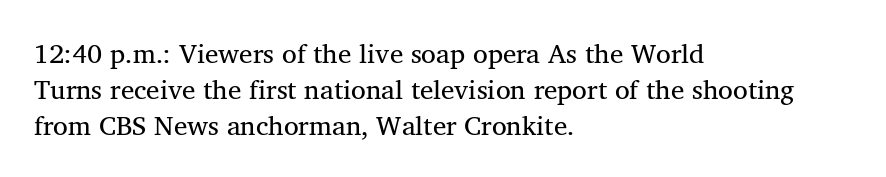
The strokes carry an ordinary text weight at most. Teacher's note: observe the even left margin — that is flush-left alignment. The lines sit at an ordinary, default distance from one another. Does extra space separate the letters? No, they use regular spacing. Posture: vertical. The specimen omits any rule beneath the text block's lines.
